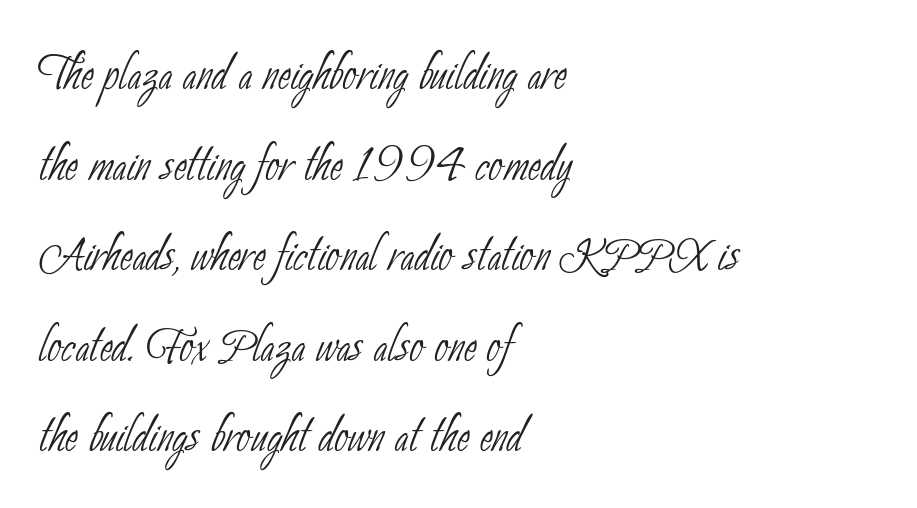
Q: Is the text bold? A: No.
Q: Is the typeface a serif or a sans-serif typeface? A: Sans-serif.
Q: Is the text underlined? A: No.
Q: How is the paragraph aligned? A: Left-aligned.
Q: Is the spacing between letters normal or unusually wide? A: Normal.
Q: Is the spacing between lines tight, normal or loose? A: Normal.
Q: Width (condensed, normal, or wide)? A: Condensed.
Q: Stroke contrast? A: Low.
Q: x-height? A: Small.
Q: Monospaced? A: No.
